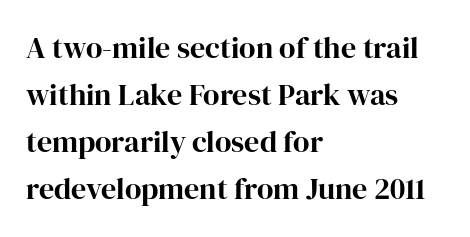
Q: Is the text italic (slanted)? A: No, it is upright.
Q: Is the typeface a serif or a sans-serif typeface? A: Serif.
Q: Is the text underlined? A: No.
Q: How is the paragraph aligned? A: Left-aligned.
Q: Is the spacing between letters normal or unusually wide? A: Normal.
Q: Is the spacing between lines tight, normal or loose? A: Normal.
Q: Width (condensed, normal, or wide)? A: Normal.
Q: Stroke contrast? A: High.
Q: x-height? A: Medium.
Q: Monospaced? A: No.
